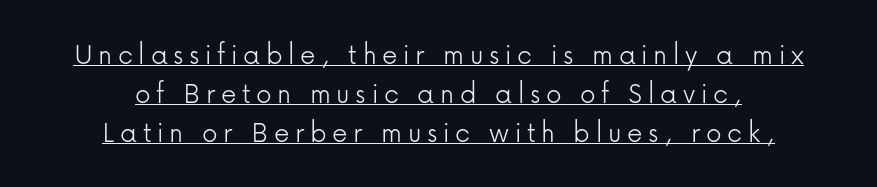
The image shows 31 px light sans-serif type, upright; set centered, normal line spacing (1.26x), underlined; low stroke contrast and a medium x-height.
